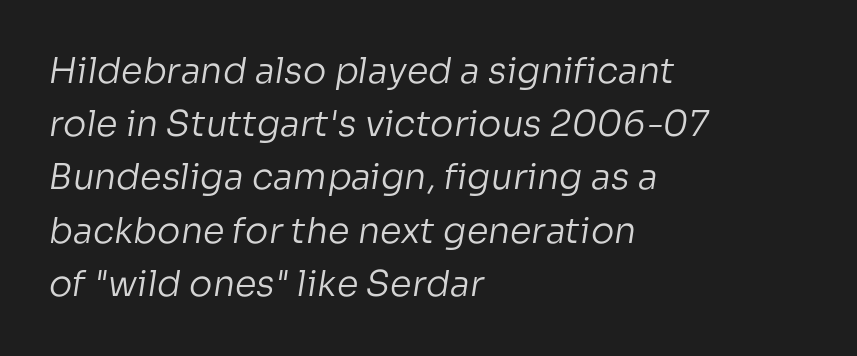
Q: Is the text bold? A: No.
Q: Is the typeface a serif or a sans-serif typeface? A: Sans-serif.
Q: Is the text underlined? A: No.
Q: How is the paragraph aligned? A: Left-aligned.
Q: Is the spacing between letters normal or unusually wide? A: Normal.
Q: Is the spacing between lines tight, normal or loose? A: Normal.
Q: Width (condensed, normal, or wide)? A: Normal.
Q: Stroke contrast? A: Low.
Q: x-height? A: Medium.
Q: Monospaced? A: No.
